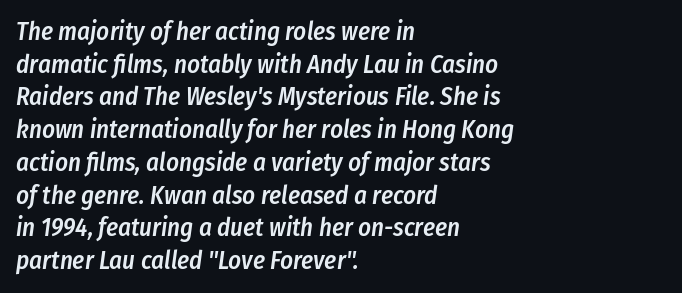
{"italic": "yes", "lean": "right", "slant_degrees": 8, "bold": "semi", "underline": "no", "align": "left", "line_spacing": "normal", "line_spacing_ratio": 1.31, "letter_spacing": "normal", "letter_spacing_em": 0.0, "glyph_px": 25}
